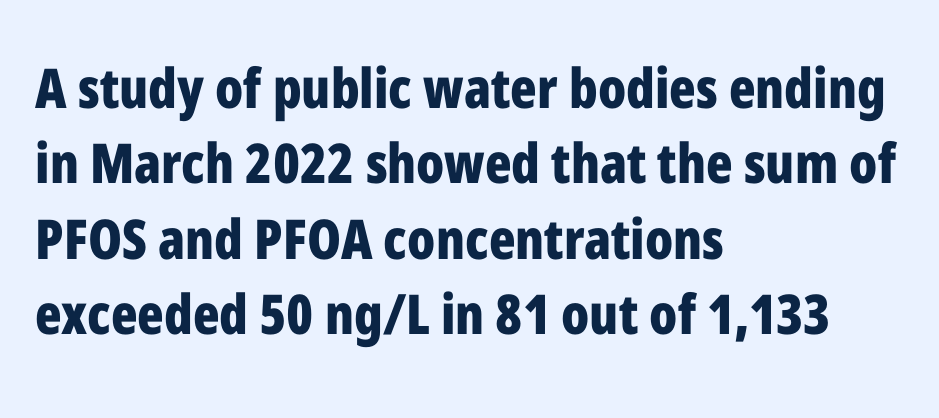
Q: Is the text bold? A: Yes.
Q: Is the text italic (slanted)? A: No, it is upright.
Q: Is the typeface a serif or a sans-serif typeface? A: Sans-serif.
Q: Is the text underlined? A: No.
Q: How is the paragraph aligned? A: Left-aligned.
Q: Is the spacing between letters normal or unusually wide? A: Normal.
Q: Is the spacing between lines tight, normal or loose? A: Normal.
Q: Width (condensed, normal, or wide)? A: Condensed.
Q: Stroke contrast? A: Low.
Q: x-height? A: Medium.
Q: Monospaced? A: No.
